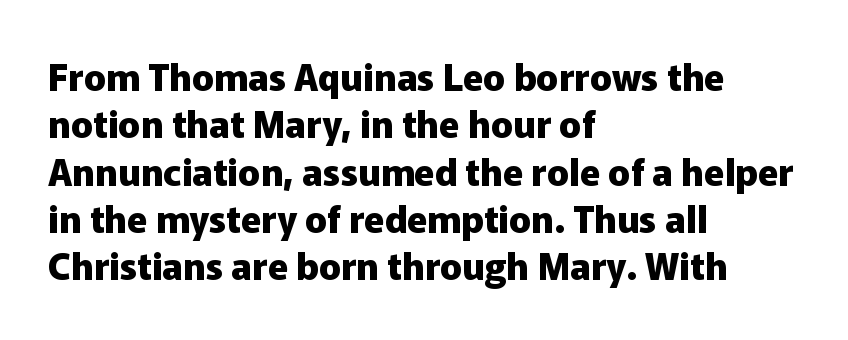
{"serif": "no", "italic": "no", "bold": "yes", "weight": "heavy", "width": "normal", "stroke_contrast": "low", "x_height": "medium", "monospaced": "no", "underline": "no", "align": "left", "line_spacing": "normal", "line_spacing_ratio": 1.28, "letter_spacing": "normal", "letter_spacing_em": 0.0, "glyph_px": 37}
